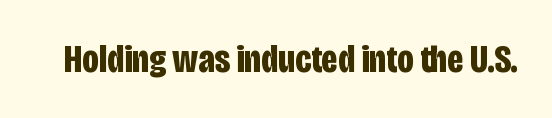
Unlike a traditional serif, this face leaves its strokes unadorned. The face used here has the dense, thick strokes of a bold. A typesetter would call this zero additional tracking. This sample uses an upright cut, with every glyph sitting square on the baseline.
